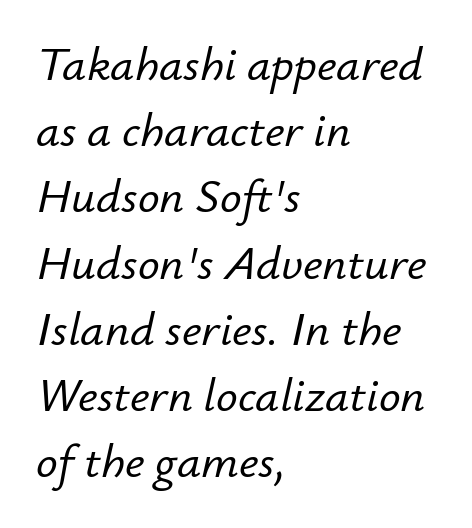
{"italic": "yes", "lean": "right", "slant_degrees": 12, "width": "normal", "stroke_contrast": "low", "x_height": "small", "monospaced": "no", "underline": "no", "align": "left", "line_spacing": "normal", "line_spacing_ratio": 1.38, "letter_spacing": "normal", "letter_spacing_em": 0.0, "glyph_px": 48}
